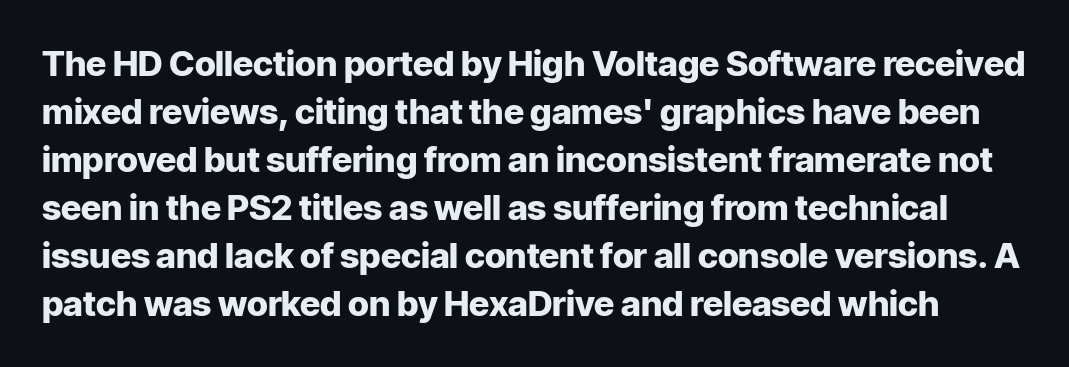
The image shows 35 px heavy sans-serif type, upright; set normal line spacing (1.37x), normal letter spacing, not underlined; low stroke contrast and a medium x-height.
